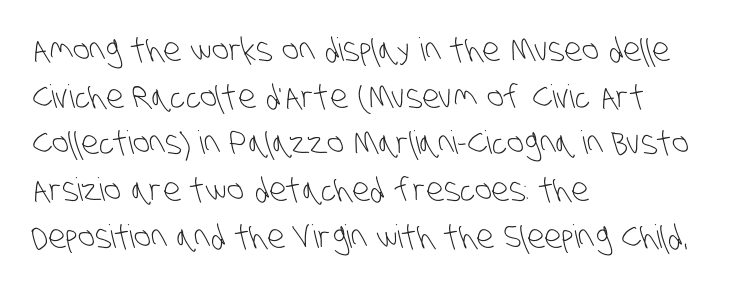
The image shows 32 px light, condensed sans-serif type; set left-aligned, normal line spacing (1.46x), normal letter spacing, not underlined; low stroke contrast and a large x-height.
